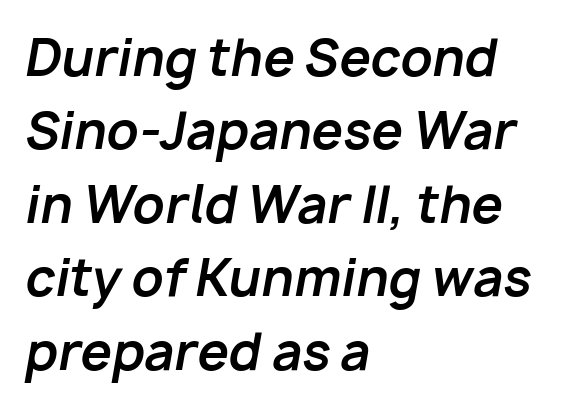
Q: Is the text bold? A: Yes.
Q: Is the text italic (slanted)? A: Yes, it leans right by about 10 degrees.
Q: Is the text underlined? A: No.
Q: How is the paragraph aligned? A: Left-aligned.
Q: Is the spacing between letters normal or unusually wide? A: Normal.
Q: Is the spacing between lines tight, normal or loose? A: Normal.
Q: Width (condensed, normal, or wide)? A: Normal.
Q: Stroke contrast? A: Low.
Q: x-height? A: Medium.
Q: Monospaced? A: No.
